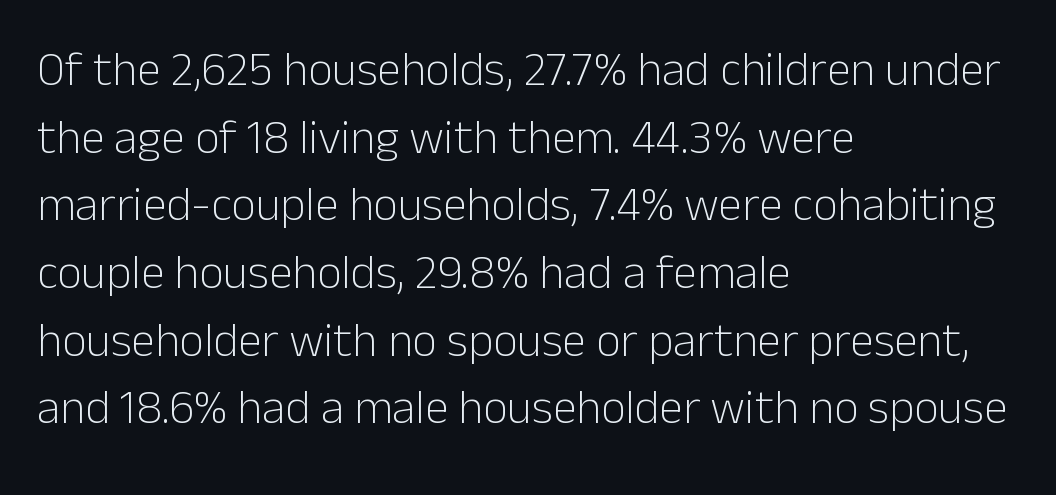
This rendering features lettering with no underline. The letters look calm and open, with moderate or lighter stems. Every stem runs plumb, perpendicular to the baseline. The characters display no serif detailing; their extremities are plain.
